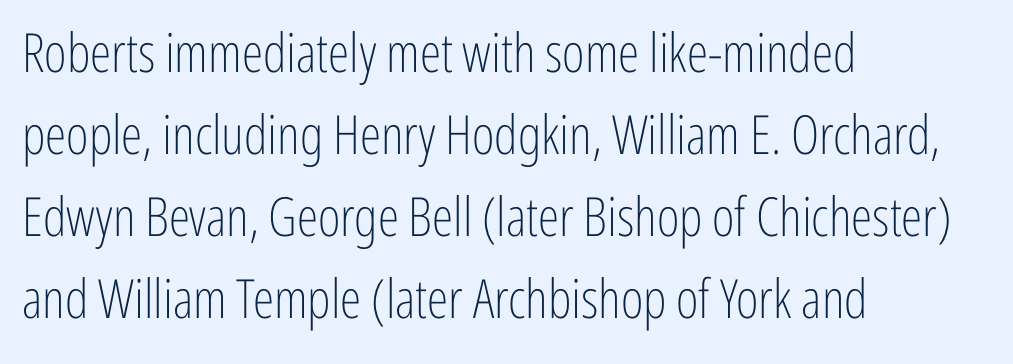
The image shows 54 px light, condensed sans-serif type, upright; set left-aligned, normal line spacing (1.52x), normal letter spacing, not underlined; low stroke contrast and a medium x-height.
